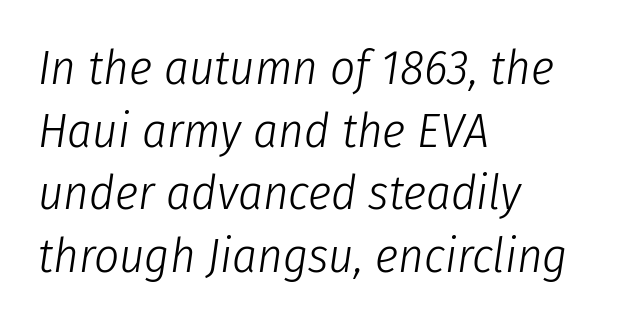
{"italic": "yes", "lean": "right", "slant_degrees": 8, "bold": "no", "weight": "light", "width": "condensed", "stroke_contrast": "low", "x_height": "medium", "monospaced": "no", "underline": "no", "align": "left", "line_spacing": "normal", "line_spacing_ratio": 1.28, "letter_spacing": "normal", "letter_spacing_em": 0.0, "glyph_px": 49}
